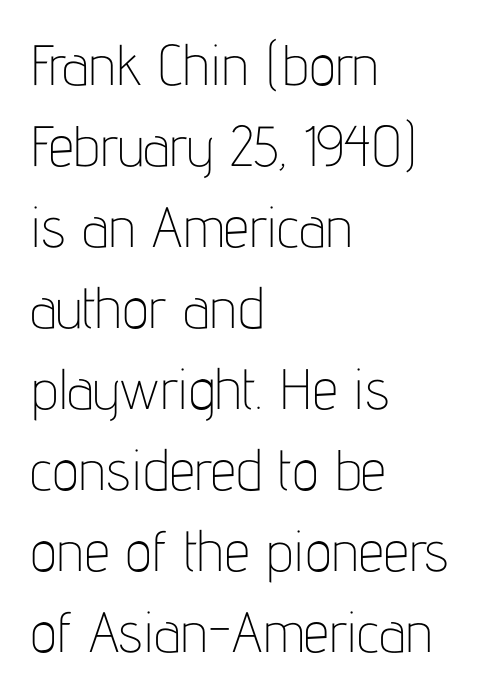
{"serif": "no", "italic": "no", "bold": "no", "weight": "thin", "width": "condensed", "stroke_contrast": "low", "x_height": "medium", "monospaced": "no", "underline": "no", "align": "left", "line_spacing": "normal", "line_spacing_ratio": 1.42, "letter_spacing": "normal", "letter_spacing_em": 0.0, "glyph_px": 57}
